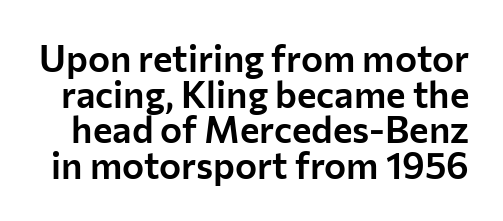
The image shows 37 px sans-serif type, upright; set tight line spacing (0.96x), normal letter spacing, not underlined; low stroke contrast and a medium x-height.
